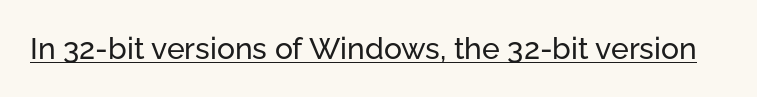
Q: Is the text italic (slanted)? A: No, it is upright.
Q: Is the typeface a serif or a sans-serif typeface? A: Sans-serif.
Q: Is the text underlined? A: Yes.
Q: Is the spacing between letters normal or unusually wide? A: Normal.
Q: Width (condensed, normal, or wide)? A: Normal.
Q: Stroke contrast? A: Low.
Q: x-height? A: Medium.
Q: Monospaced? A: No.
